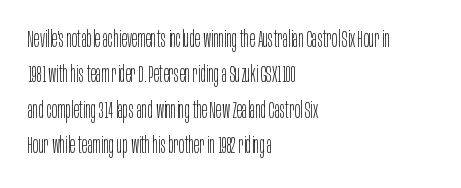
{"italic": "no", "bold": "no", "underline": "no", "align": "left", "line_spacing": "normal", "line_spacing_ratio": 1.54, "letter_spacing": "normal", "letter_spacing_em": 0.0, "glyph_px": 23}
